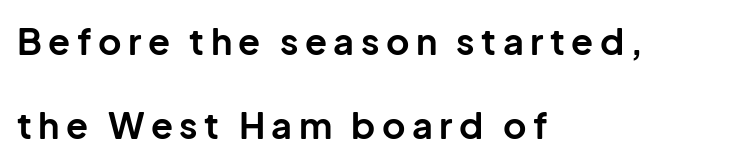
Q: Is the text bold? A: Yes.
Q: Is the text italic (slanted)? A: No, it is upright.
Q: Is the typeface a serif or a sans-serif typeface? A: Sans-serif.
Q: Is the text underlined? A: No.
Q: How is the paragraph aligned? A: Left-aligned.
Q: Is the spacing between lines tight, normal or loose? A: Loose.
Q: Width (condensed, normal, or wide)? A: Normal.
Q: Stroke contrast? A: Low.
Q: x-height? A: Medium.
Q: Monospaced? A: No.
